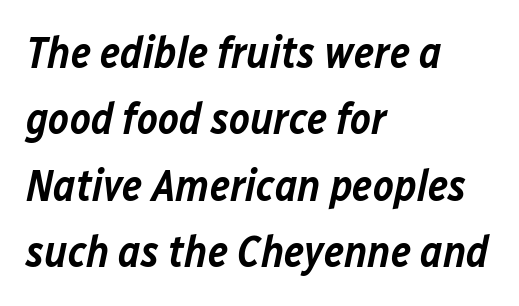
Q: Is the text bold? A: Semi-bold.
Q: Is the text italic (slanted)? A: Yes, it leans right by about 12 degrees.
Q: Is the text underlined? A: No.
Q: How is the paragraph aligned? A: Left-aligned.
Q: Is the spacing between letters normal or unusually wide? A: Normal.
Q: Is the spacing between lines tight, normal or loose? A: Normal.
Q: Width (condensed, normal, or wide)? A: Normal.
Q: Stroke contrast? A: Low.
Q: x-height? A: Medium.
Q: Monospaced? A: No.
